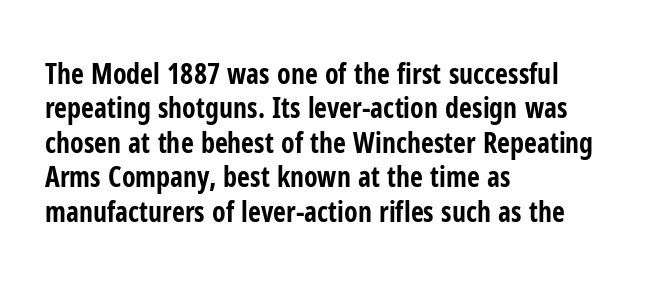
{"serif": "no", "italic": "no", "bold": "yes", "weight": "bold", "width": "condensed", "stroke_contrast": "low", "x_height": "medium", "monospaced": "no", "underline": "no", "align": "left", "line_spacing_ratio": 1.23, "letter_spacing": "normal", "letter_spacing_em": 0.0, "glyph_px": 28}
